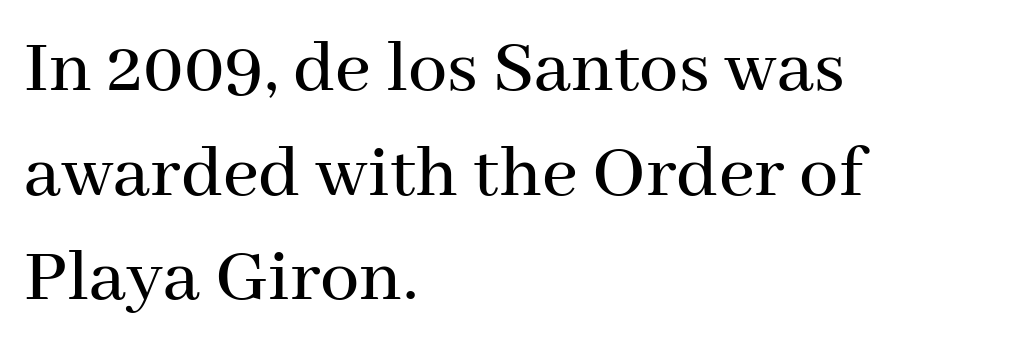
{"serif": "yes", "italic": "no", "width": "normal", "stroke_contrast": "medium", "x_height": "medium", "monospaced": "no", "underline": "no", "align": "left", "line_spacing": "normal", "line_spacing_ratio": 1.34, "letter_spacing": "normal", "letter_spacing_em": 0.0, "glyph_px": 78}
